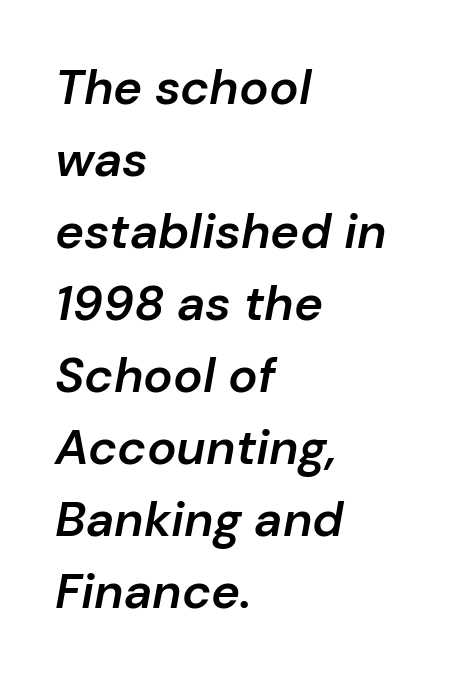
Q: Is the text bold? A: Semi-bold.
Q: Is the text italic (slanted)? A: Yes, it leans right by about 10 degrees.
Q: Is the text underlined? A: No.
Q: How is the paragraph aligned? A: Left-aligned.
Q: Is the spacing between letters normal or unusually wide? A: Normal.
Q: Is the spacing between lines tight, normal or loose? A: Normal.
Q: Width (condensed, normal, or wide)? A: Normal.
Q: Stroke contrast? A: Low.
Q: x-height? A: Medium.
Q: Monospaced? A: No.
